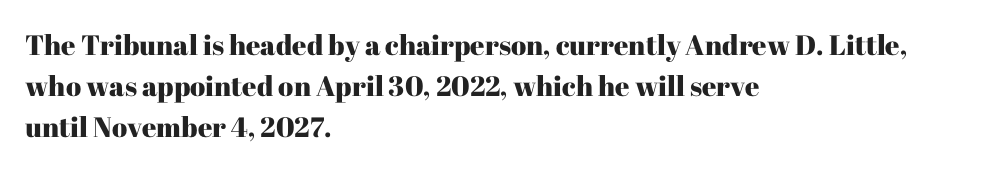
{"serif": "yes", "italic": "no", "width": "normal", "stroke_contrast": "high", "x_height": "medium", "monospaced": "no", "underline": "no", "align": "left", "line_spacing": "normal", "line_spacing_ratio": 1.47, "letter_spacing": "normal", "letter_spacing_em": 0.0, "glyph_px": 28}
